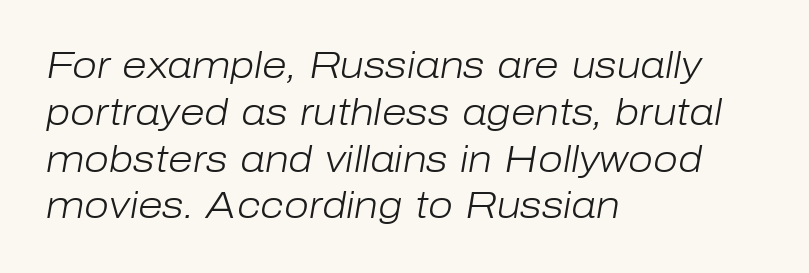
The passage shown leans; its letterforms are oblique. Horizontally, the lines are justified to the leading edge only. The letters advance in unequal steps, a hallmark of proportional type. Horizontal bands of white between lines are of average thickness.
